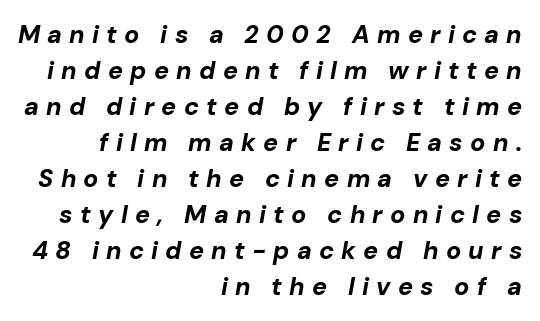
Q: Is the text bold? A: Yes.
Q: Is the text italic (slanted)? A: Yes, it leans right by about 10 degrees.
Q: Is the text underlined? A: No.
Q: How is the paragraph aligned? A: Right-aligned.
Q: Is the spacing between letters normal or unusually wide? A: Unusually wide.
Q: Is the spacing between lines tight, normal or loose? A: Normal.
